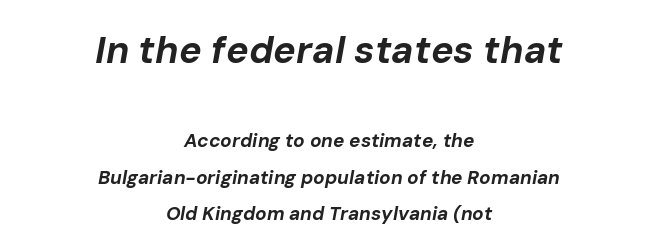
The image shows 38 px bold type, italic (leaning right); set centered, loose line spacing (1.92x), normal letter spacing, not underlined; the first (top) block is 2.0x larger; low stroke contrast and a medium x-height.
